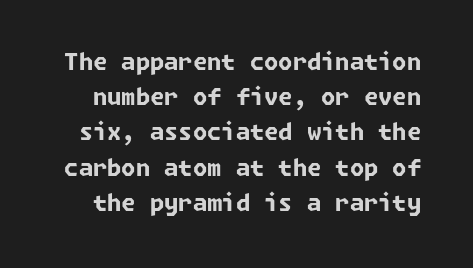
{"bold": "yes", "underline": "no", "line_spacing": "normal", "line_spacing_ratio": 1.53, "letter_spacing": "normal", "letter_spacing_em": 0.0, "glyph_px": 23}
